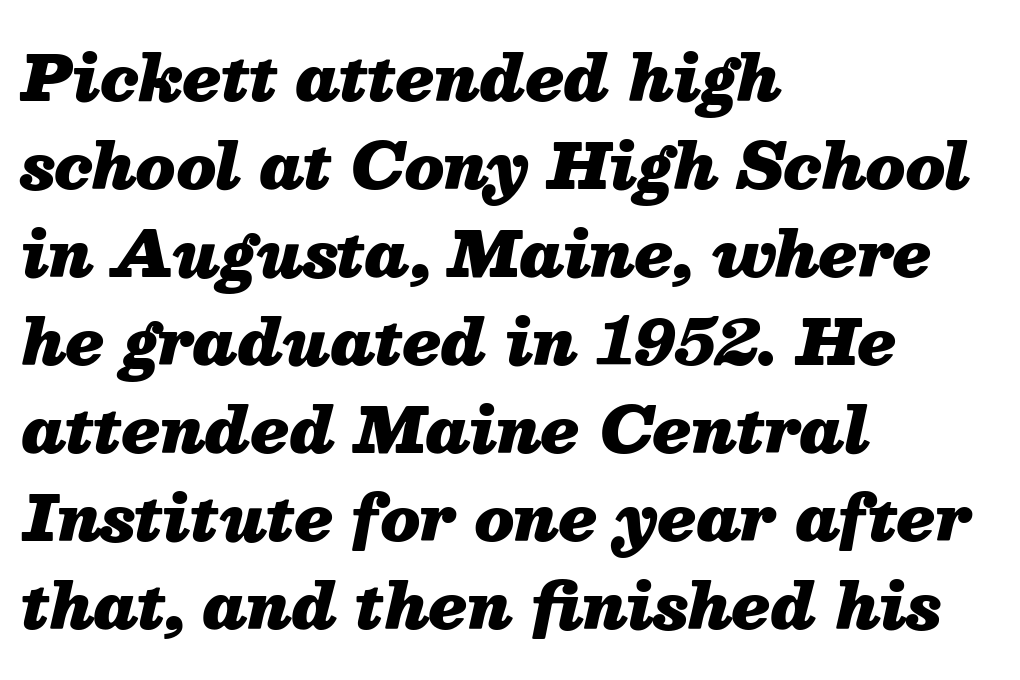
In terms of posture, this sample is oblique. You could not count columns in this text — the font is proportionally spaced. Short note: letters normally spaced. One-word summary of the alignment: left.
